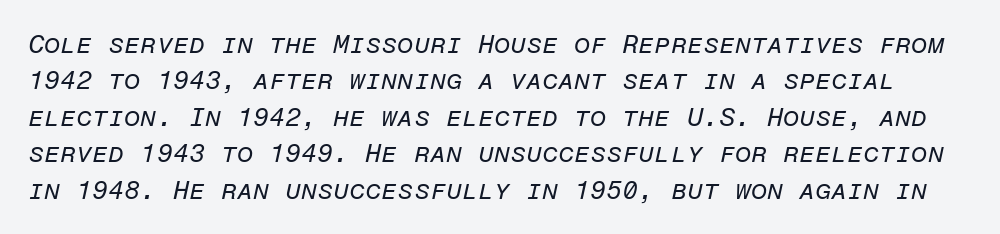
Q: Is the text bold? A: No.
Q: Is the text italic (slanted)? A: Yes, it leans right by about 12 degrees.
Q: Is the text underlined? A: No.
Q: Is the spacing between letters normal or unusually wide? A: Normal.
Q: Is the spacing between lines tight, normal or loose? A: Normal.
